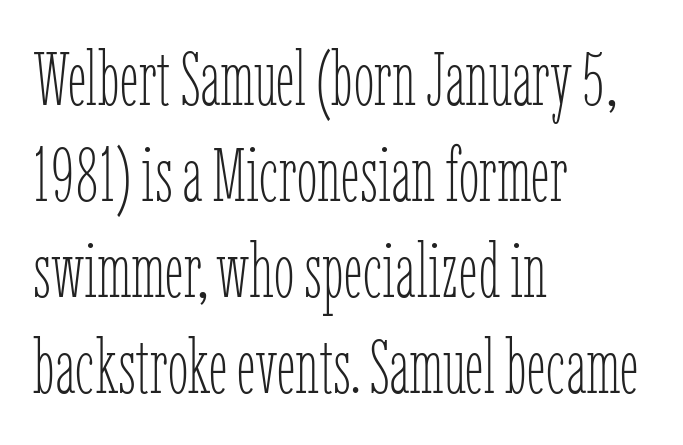
Q: Is the text bold? A: No.
Q: Is the text italic (slanted)? A: No, it is upright.
Q: Is the text underlined? A: No.
Q: How is the paragraph aligned? A: Left-aligned.
Q: Is the spacing between letters normal or unusually wide? A: Normal.
Q: Is the spacing between lines tight, normal or loose? A: Normal.
Q: Width (condensed, normal, or wide)? A: Condensed.
Q: Stroke contrast? A: Low.
Q: x-height? A: Medium.
Q: Monospaced? A: No.
